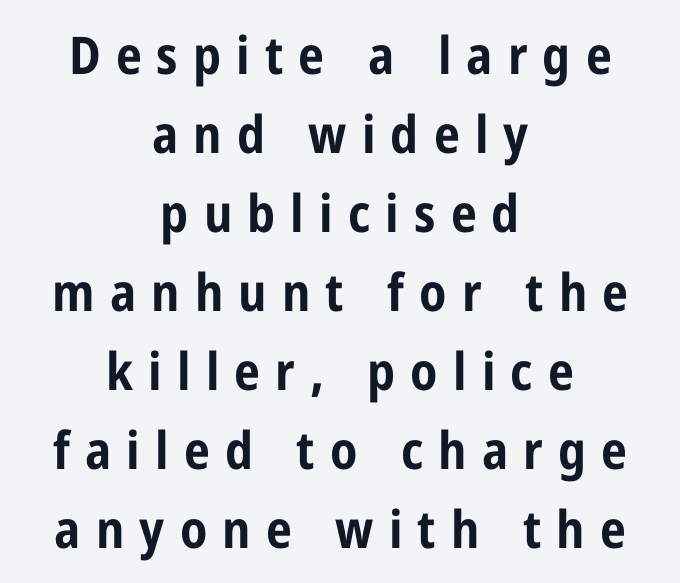
Chunky letters — that's bold for sure. Horizontal alignment here is central, giving a formal, balanced look. There is plenty of visible air inserted between adjacent glyphs. Examine the stroke ends and you'll find no serifs. Any mark beneath the type? The region is blank. This sample uses an upright cut, with every glyph sitting square on the baseline.
